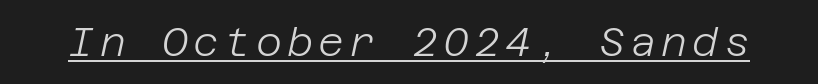
{"italic": "yes", "lean": "right", "slant_degrees": 12, "bold": "no", "weight": "light", "width": "normal", "stroke_contrast": "low", "x_height": "large", "underline": "yes", "glyph_px": 40}
